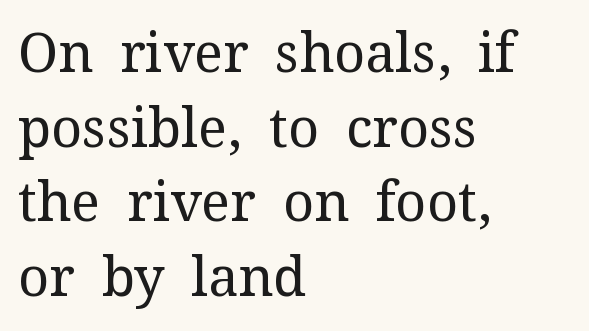
The image shows 54 px regular-weight serif type, upright; set left-aligned, normal line spacing (1.38x), normal letter spacing, not underlined; medium stroke contrast and a medium x-height.
